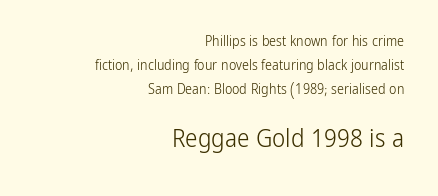
Q: Is the text bold? A: No.
Q: Is the text italic (slanted)? A: No, it is upright.
Q: Is the text underlined? A: No.
Q: How is the paragraph aligned? A: Right-aligned.
Q: Is the spacing between letters normal or unusually wide? A: Normal.
Q: Which block of text is set in a larger size, the first (top) or the second (bottom)? A: The second (bottom) one.
